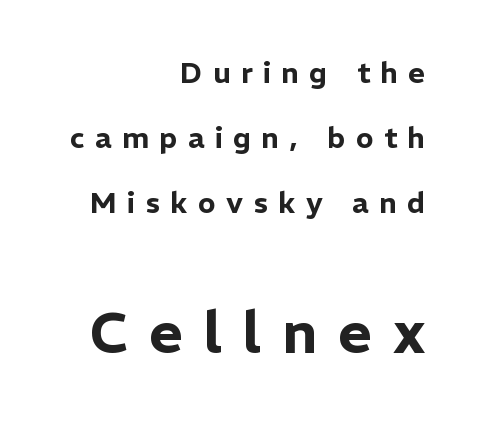
{"serif": "no", "italic": "no", "width": "normal", "stroke_contrast": "low", "x_height": "medium", "monospaced": "no", "underline": "no", "align": "right", "line_spacing": "loose", "line_spacing_ratio": 2.25, "letter_spacing": "wide", "letter_spacing_em": 0.36, "larger_block": "second", "size_ratio": 2.0, "glyph_px": 58}
